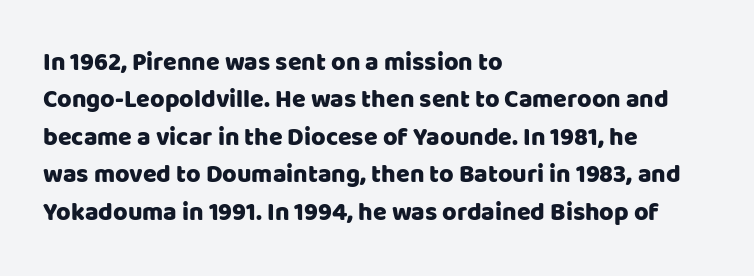
The rendering anchors every line to the left-hand side. The vertical gap from one line to the next is medium. The letterforms sit shoulder to shoulder at normal distance. Lines of text with bare space underneath. This is roman type, the default non-slanted kind.
